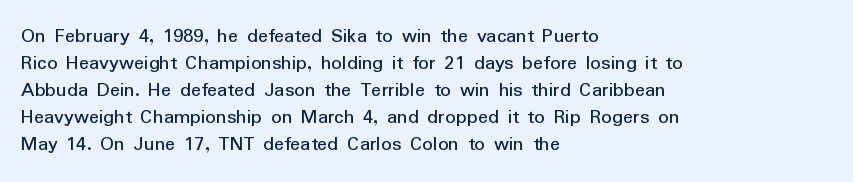
These lines keep a tight, regular rhythm from letter to letter. The rows are spaced the way most documents space them. Nothing heavy about these letters — not bold at all. A roman cut, with each character standing at attention. Check under the words: just untouched page. All the whitespace from short lines collects on the right.
